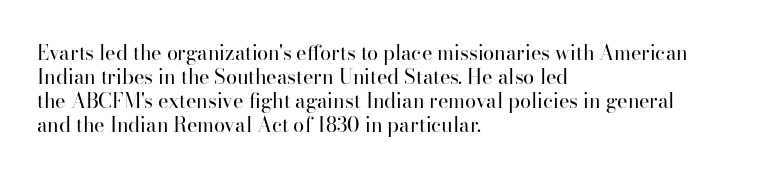
Q: Is the text bold? A: No.
Q: Is the text italic (slanted)? A: No, it is upright.
Q: Is the text underlined? A: No.
Q: How is the paragraph aligned? A: Left-aligned.
Q: Is the spacing between letters normal or unusually wide? A: Normal.
